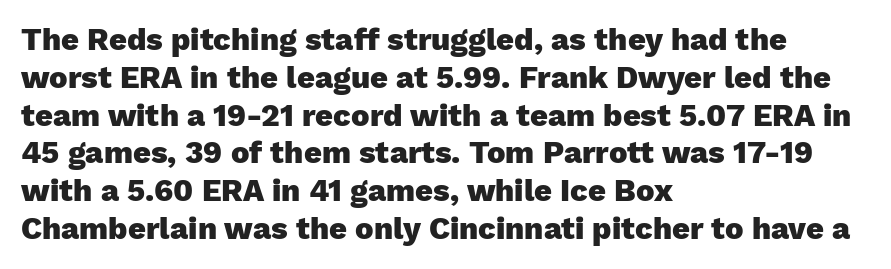
Varying glyph widths throughout — classic text-font behaviour. The passage shown is emphatically bold. The gap between lines stays unmarked. This sample is left-justified, so line endings fall wherever the words run out. No feet cap the strokes, marking this as sans-serif type.
